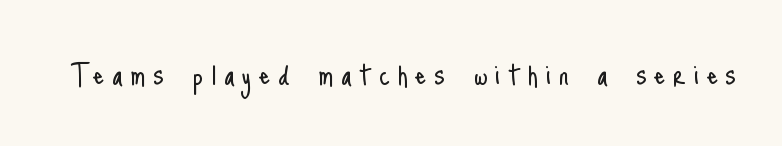
Think of a printed novel: that variable character pitch is what you see here. Posture: vertical. Descenders hang freely into open space. Serif or sans? Sans — the stroke terminals are bare. Loose tracking; the words dissolve into strings of separated letters.
